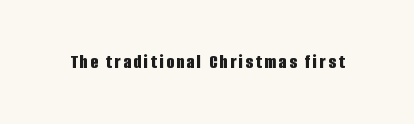
{"italic": "no", "bold": "yes", "underline": "no", "glyph_px": 20}
